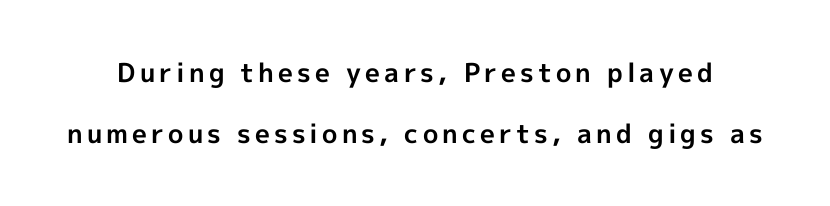
{"italic": "no", "bold": "yes", "underline": "no", "line_spacing": "loose", "line_spacing_ratio": 2.34, "glyph_px": 26}
